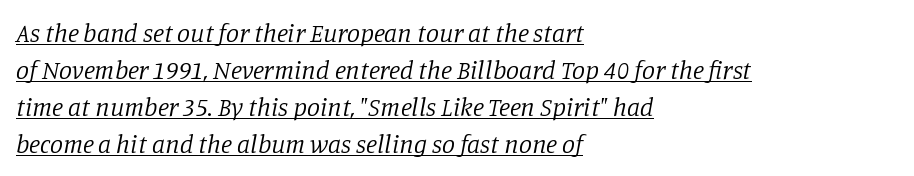
The image shows 26 px text type, italic (leaning right); set left-aligned, normal line spacing (1.42x), normal letter spacing, underlined.
